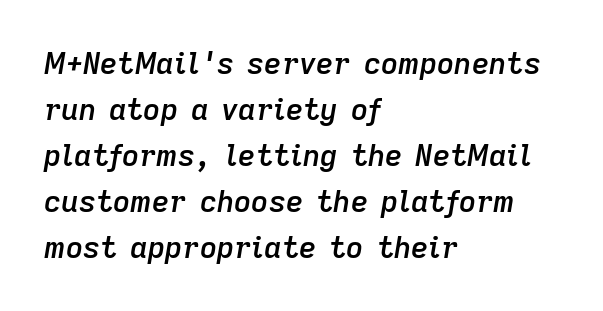
What's the leading like? Ordinary, nothing unusual. Each letter keeps its own natural width here, so spacing adapts to shape. Observe the ordinary spacing: letters are neighbours, not strangers. Is the type slanted? Yes — the strokes lean at a clear angle.
